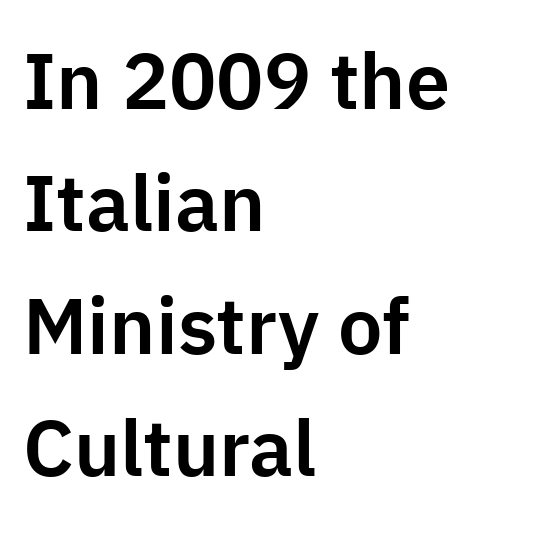
{"serif": "no", "italic": "no", "width": "normal", "stroke_contrast": "low", "x_height": "medium", "monospaced": "no", "underline": "no", "align": "left", "line_spacing": "normal", "line_spacing_ratio": 1.55, "letter_spacing": "normal", "letter_spacing_em": 0.0, "glyph_px": 79}
